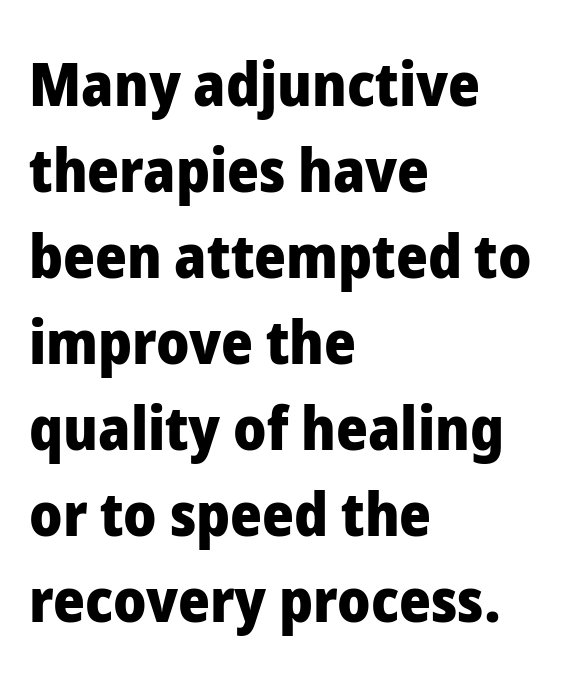
The image shows 61 px heavy sans-serif type, upright; set left-aligned, normal line spacing (1.41x), normal letter spacing, not underlined; low stroke contrast and a medium x-height.
